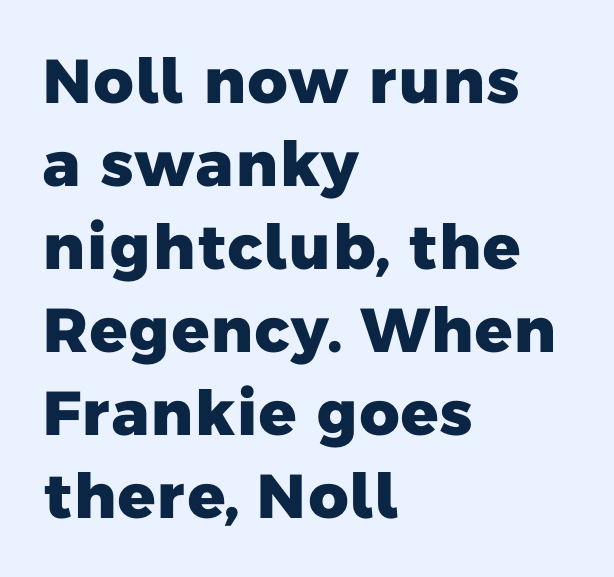
Q: Is the text bold? A: Yes.
Q: Is the typeface a serif or a sans-serif typeface? A: Sans-serif.
Q: Is the text underlined? A: No.
Q: How is the paragraph aligned? A: Left-aligned.
Q: Is the spacing between letters normal or unusually wide? A: Normal.
Q: Is the spacing between lines tight, normal or loose? A: Normal.
Q: Width (condensed, normal, or wide)? A: Normal.
Q: Stroke contrast? A: Low.
Q: x-height? A: Medium.
Q: Monospaced? A: No.
